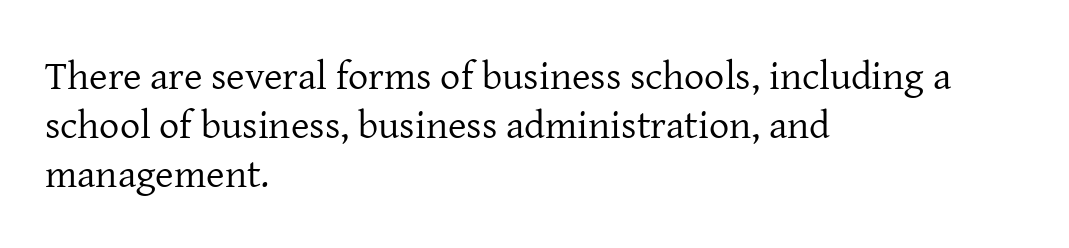
This is roman type, the default non-slanted kind. The typesetter chose a ragged-right arrangement here. Stroke mass is kept to a normal reading level or below. Character widths vary here, with narrow letters taking less room than wide ones. Tracking here is standard; glyphs follow each other at the usual distance.
